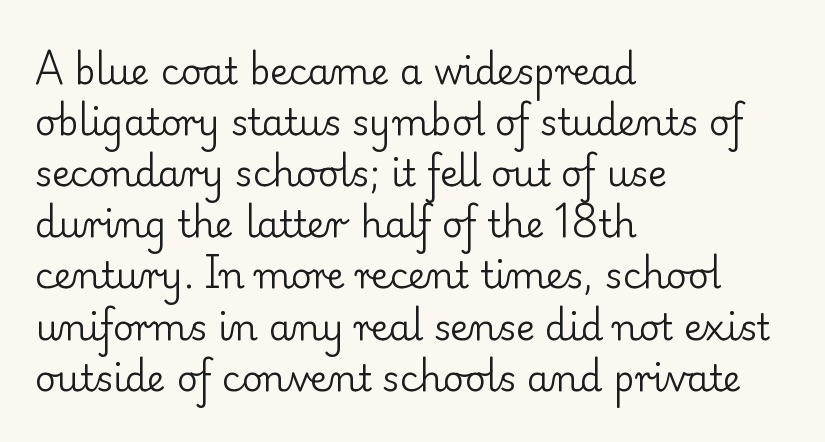
{"serif": "yes", "italic": "no", "bold": "no", "weight": "regular", "width": "normal", "stroke_contrast": "low", "x_height": "small", "monospaced": "no", "underline": "no", "align": "left", "line_spacing": "normal", "line_spacing_ratio": 1.42, "letter_spacing": "normal", "letter_spacing_em": 0.0, "glyph_px": 36}
